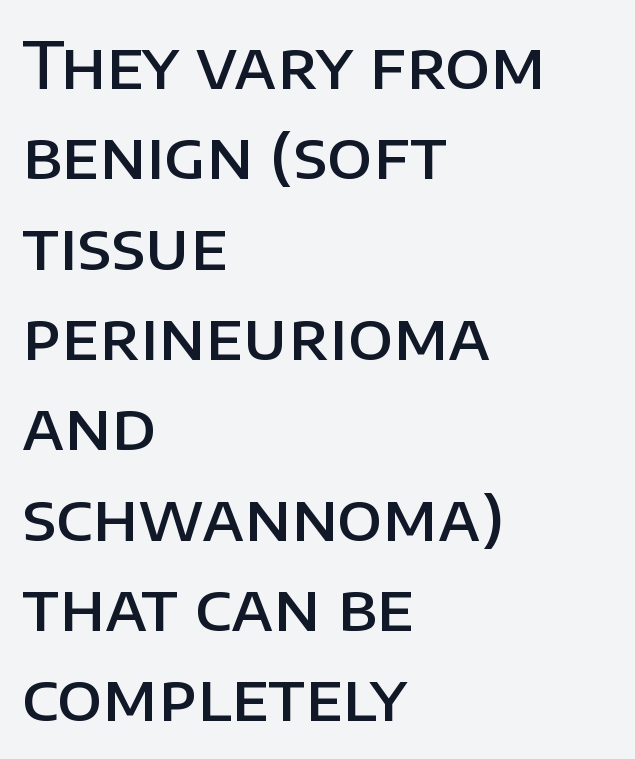
Q: Is the text bold? A: Semi-bold.
Q: Is the text italic (slanted)? A: No, it is upright.
Q: Is the typeface a serif or a sans-serif typeface? A: Sans-serif.
Q: Is the text underlined? A: No.
Q: How is the paragraph aligned? A: Left-aligned.
Q: Is the spacing between letters normal or unusually wide? A: Normal.
Q: Is the spacing between lines tight, normal or loose? A: Normal.
Q: Width (condensed, normal, or wide)? A: Normal.
Q: Stroke contrast? A: Low.
Q: x-height? A: Large.
Q: Monospaced? A: No.
